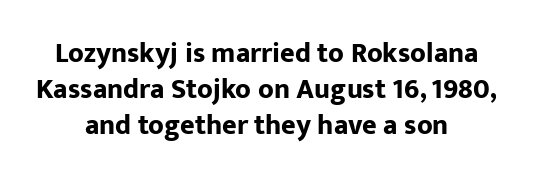
{"serif": "no", "italic": "no", "bold": "yes", "weight": "bold", "width": "normal", "stroke_contrast": "low", "x_height": "medium", "monospaced": "no", "underline": "no", "align": "center", "line_spacing": "normal", "line_spacing_ratio": 1.28, "letter_spacing": "normal", "letter_spacing_em": 0.0, "glyph_px": 28}
